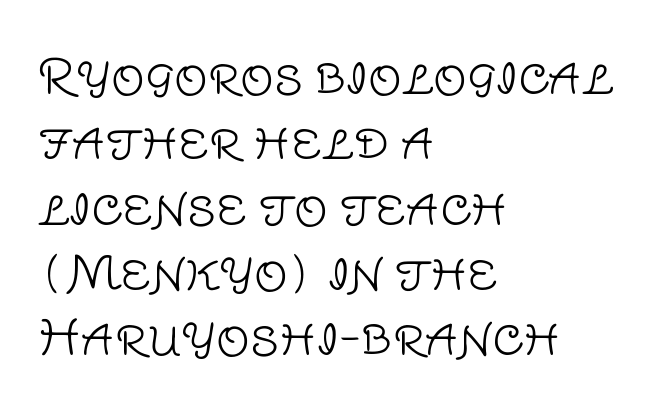
Each line starts at the same left margin while the right side varies. Short note: letters normally spaced. Character widths vary here, with narrow letters taking less room than wide ones. Rows of type keep a routine distance in the vertical direction. Bold? No — there's no thickening of the strokes.
